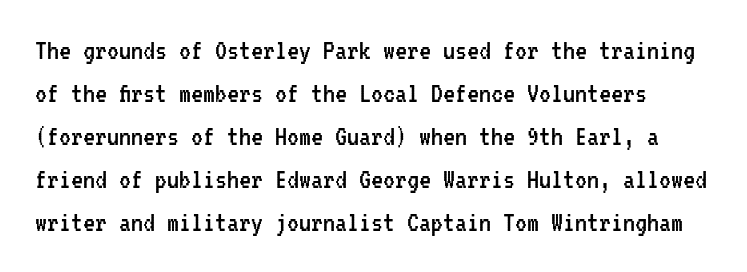
Q: Is the text bold? A: No.
Q: Is the text italic (slanted)? A: No, it is upright.
Q: Is the typeface a serif or a sans-serif typeface? A: Sans-serif.
Q: Is the text underlined? A: No.
Q: Is the spacing between letters normal or unusually wide? A: Normal.
Q: Is the spacing between lines tight, normal or loose? A: Normal.
Q: Width (condensed, normal, or wide)? A: Condensed.
Q: Stroke contrast? A: Low.
Q: x-height? A: Medium.
Q: Monospaced? A: Yes.
